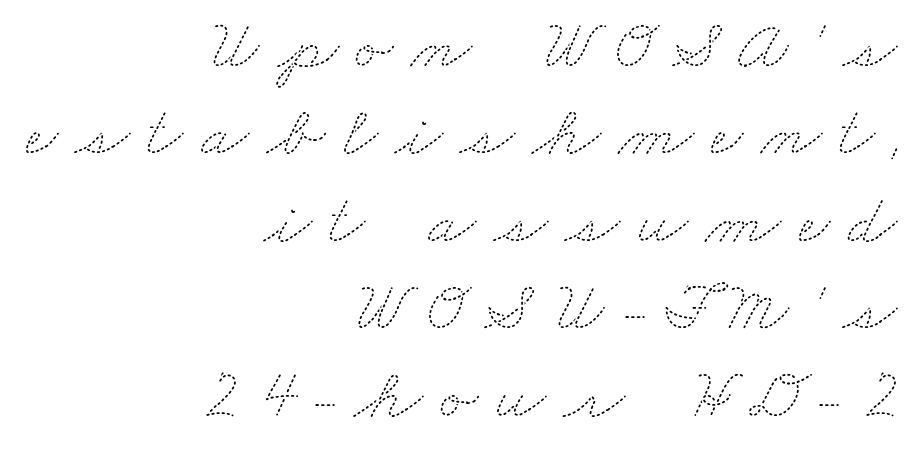
The rendering uses natural spacing where letterforms have individual widths. Students, note that the glyphs here are deliberately spaced far apart. Whoever set this chose a conventional vertical rhythm. No word sits above an underline. No extra ink here — the face is not bold.
